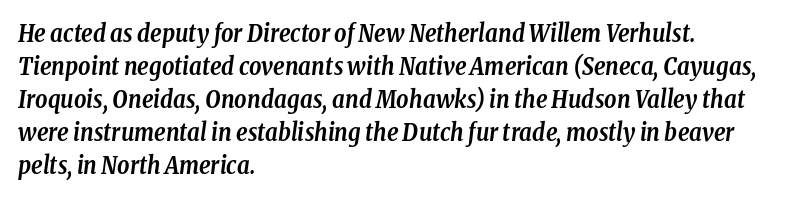
Q: Is the text bold? A: Yes.
Q: Is the text italic (slanted)? A: Yes, it leans right by about 8 degrees.
Q: Is the text underlined? A: No.
Q: How is the paragraph aligned? A: Left-aligned.
Q: Is the spacing between letters normal or unusually wide? A: Normal.
Q: Is the spacing between lines tight, normal or loose? A: Normal.
